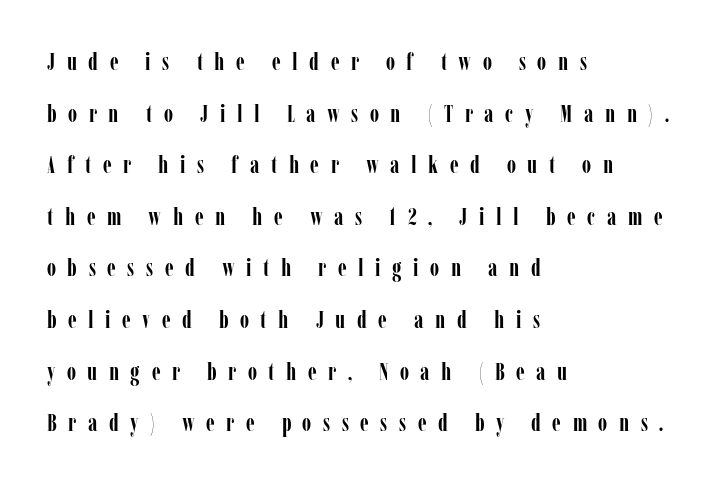
{"italic": "no", "bold": "yes", "underline": "no", "align": "left", "line_spacing": "loose", "line_spacing_ratio": 2.15, "letter_spacing": "wide", "letter_spacing_em": 0.48, "glyph_px": 24}
